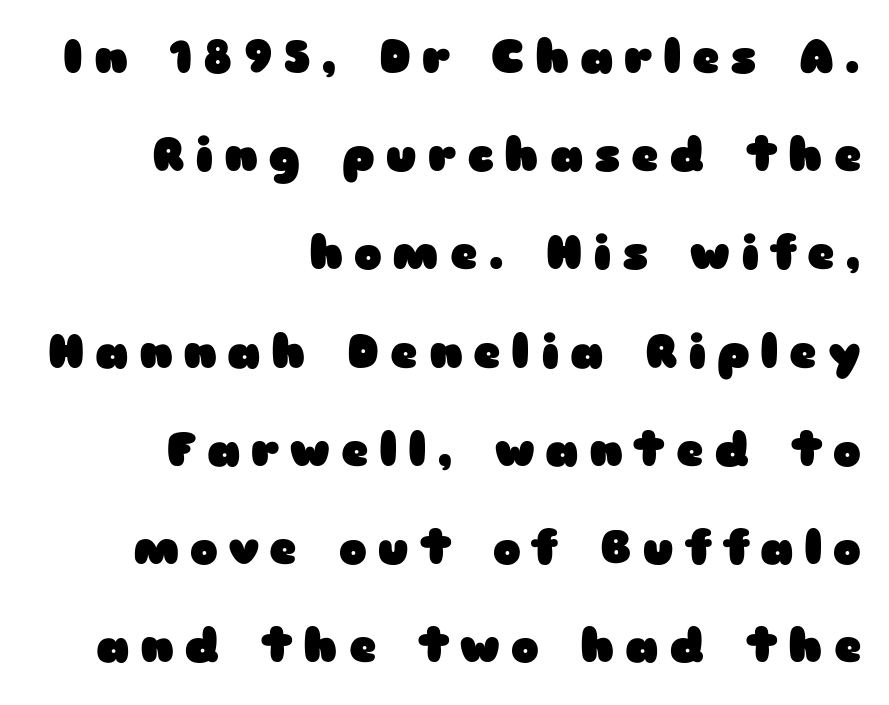
Quick note: underline off. The space between consecutive lines is lavish. Posture: upright roman. The letterforms stand isolated, each surrounded by extra space.
